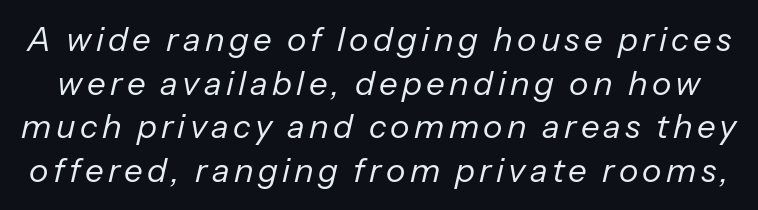
The image shows 33 px regular-weight type, italic (leaning right); set normal line spacing (1.32x), not underlined; low stroke contrast and a medium x-height.
